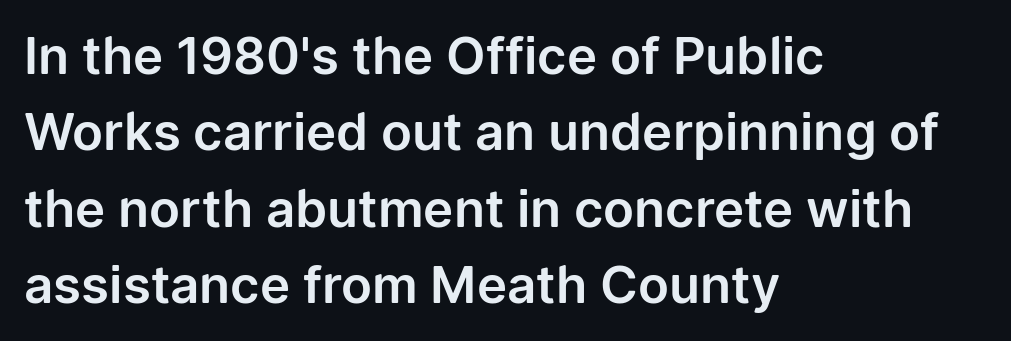
Line starts are locked; line ends wander. Vertically, the passage feels balanced, rows spaced as you'd expect. In terms of letterform style, serifs are entirely absent. These lines were composed using upright roman letters. Default kerning and tracking; the words read as compact shapes.
